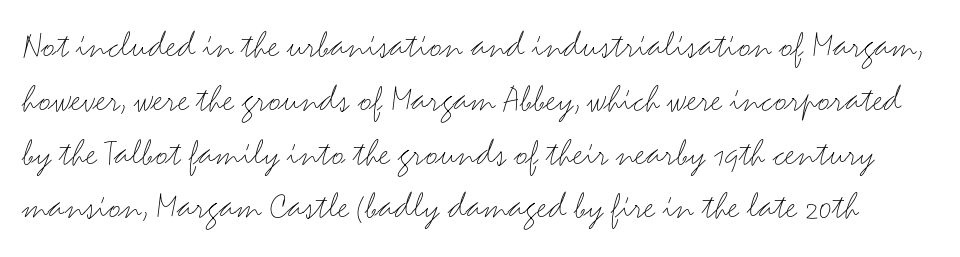
The image shows 39 px light, wide sans-serif type; set normal line spacing (1.38x), normal letter spacing, not underlined; medium stroke contrast and a small x-height.
